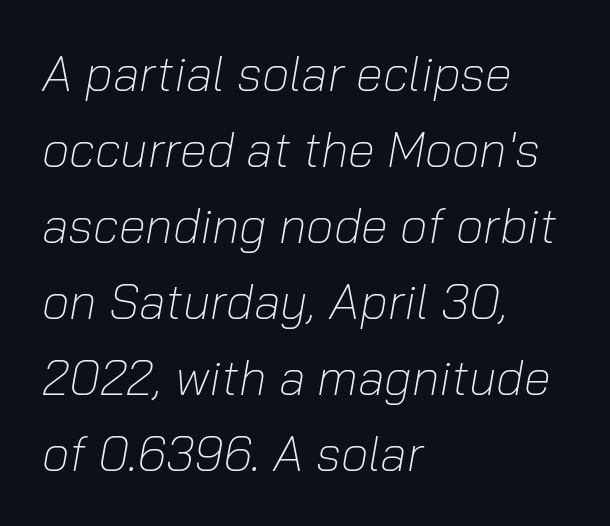
{"italic": "yes", "lean": "right", "slant_degrees": 10, "bold": "no", "weight": "light", "width": "normal", "stroke_contrast": "low", "x_height": "medium", "monospaced": "no", "underline": "no", "align": "left", "line_spacing": "normal", "line_spacing_ratio": 1.55, "letter_spacing": "normal", "letter_spacing_em": 0.0, "glyph_px": 49}
